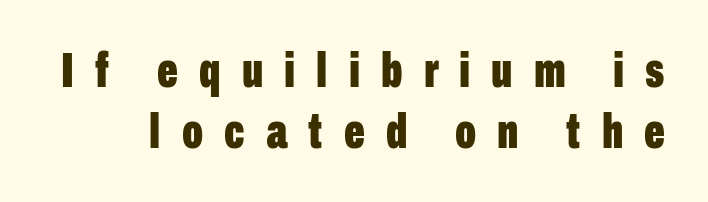
The image shows 49 px bold, condensed sans-serif type, upright; set line spacing 1.24x, unusually wide letter spacing (+0.43 em), not underlined; low stroke contrast and a medium x-height.
